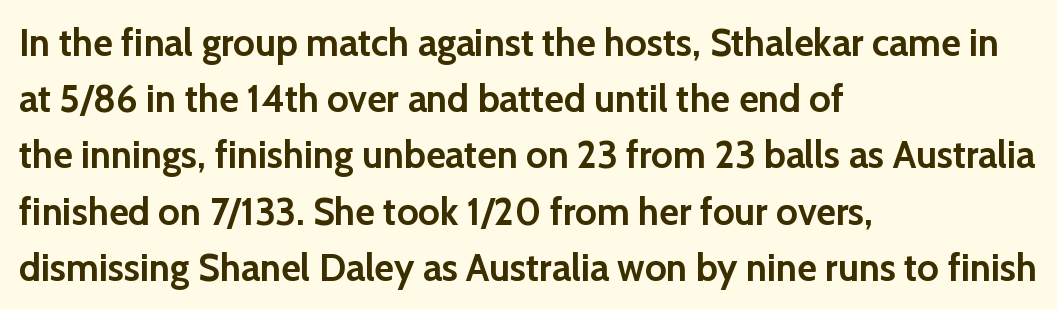
Q: Is the text bold? A: Yes.
Q: Is the text italic (slanted)? A: No, it is upright.
Q: Is the typeface a serif or a sans-serif typeface? A: Sans-serif.
Q: Is the text underlined? A: No.
Q: How is the paragraph aligned? A: Left-aligned.
Q: Is the spacing between letters normal or unusually wide? A: Normal.
Q: Is the spacing between lines tight, normal or loose? A: Normal.
Q: Width (condensed, normal, or wide)? A: Normal.
Q: Stroke contrast? A: Low.
Q: x-height? A: Medium.
Q: Monospaced? A: No.
